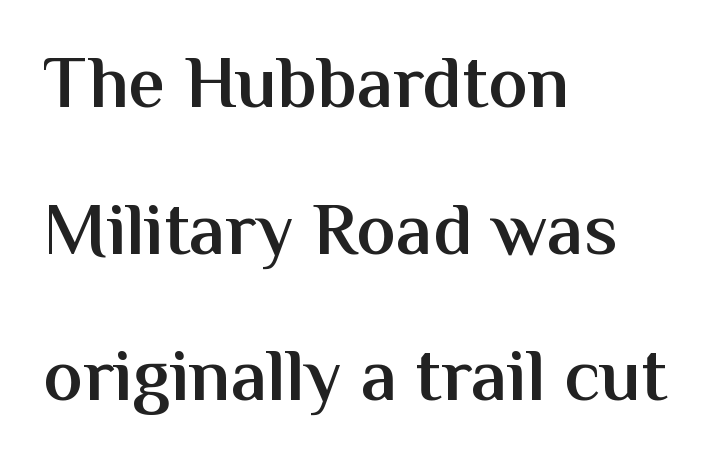
{"serif": "no", "italic": "no", "bold": "semi", "weight": "semibold", "width": "normal", "stroke_contrast": "medium", "x_height": "medium", "monospaced": "no", "underline": "no", "align": "left", "line_spacing": "loose", "line_spacing_ratio": 1.98, "letter_spacing": "normal", "letter_spacing_em": 0.0, "glyph_px": 74}
